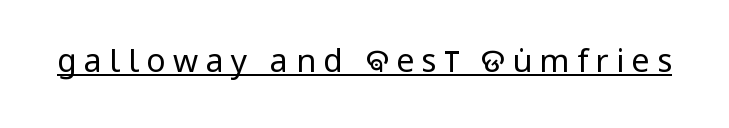
The image shows 32 px regular-weight, condensed sans-serif type, upright; set unusually wide letter spacing (+0.23 em), underlined; low stroke contrast and a large x-height.
